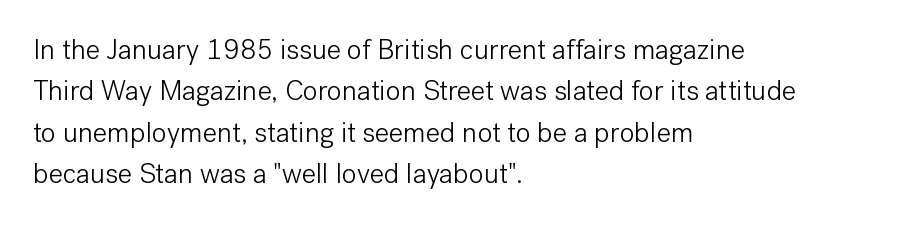
The image shows 28 px light sans-serif type, upright; set left-aligned, normal line spacing (1.48x), normal letter spacing, not underlined; low stroke contrast and a medium x-height.
